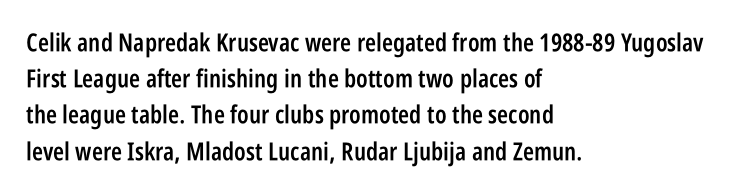
Caption: semibold face, moderately heavy strokes. Type without underlining. Quick note: interline space is typical. Vertical strokes here are truly vertical. Caption: multi-line text, flush left, ragged right.
